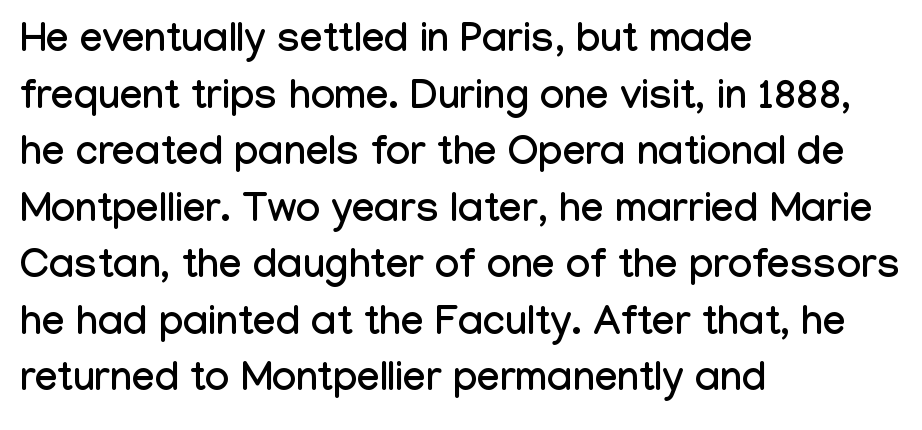
Q: Is the text italic (slanted)? A: No, it is upright.
Q: Is the typeface a serif or a sans-serif typeface? A: Sans-serif.
Q: Is the text underlined? A: No.
Q: How is the paragraph aligned? A: Left-aligned.
Q: Is the spacing between letters normal or unusually wide? A: Normal.
Q: Is the spacing between lines tight, normal or loose? A: Normal.
Q: Width (condensed, normal, or wide)? A: Condensed.
Q: Stroke contrast? A: Low.
Q: x-height? A: Medium.
Q: Monospaced? A: No.
